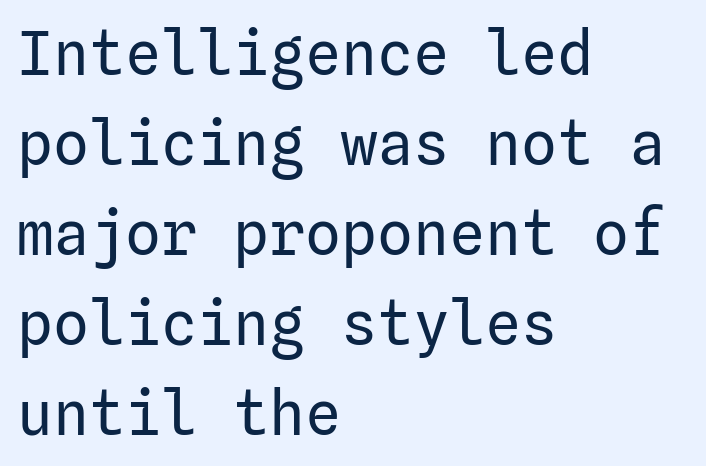
Leading matches the norm, producing a regular column. Is this a sans? Yes — the strokes have no serifs. Compared with typical body copy, the letter spacing here is the same. The paragraph has a hard left edge and a soft right edge.
